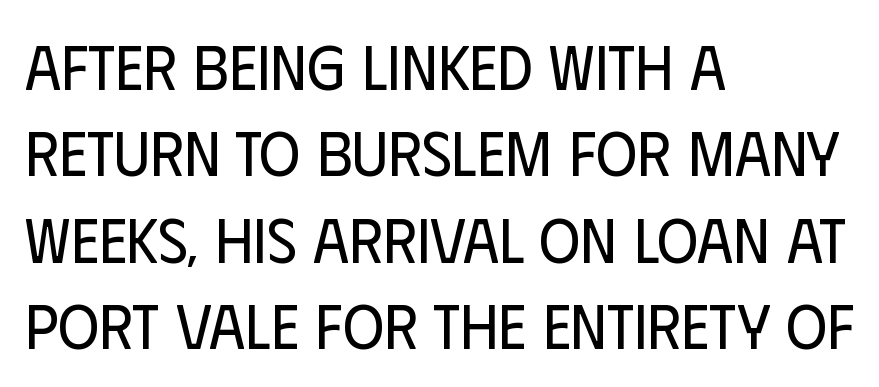
Q: Is the text bold? A: No.
Q: Is the text italic (slanted)? A: No, it is upright.
Q: Is the typeface a serif or a sans-serif typeface? A: Sans-serif.
Q: Is the text underlined? A: No.
Q: How is the paragraph aligned? A: Left-aligned.
Q: Is the spacing between letters normal or unusually wide? A: Normal.
Q: Is the spacing between lines tight, normal or loose? A: Normal.
Q: Width (condensed, normal, or wide)? A: Condensed.
Q: Stroke contrast? A: Low.
Q: x-height? A: Large.
Q: Monospaced? A: No.
